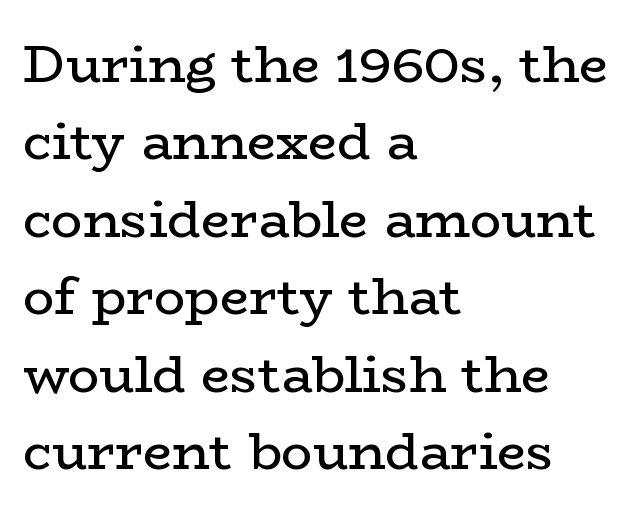
Q: Is the text bold? A: No.
Q: Is the text italic (slanted)? A: No, it is upright.
Q: Is the typeface a serif or a sans-serif typeface? A: Serif.
Q: Is the text underlined? A: No.
Q: How is the paragraph aligned? A: Left-aligned.
Q: Is the spacing between letters normal or unusually wide? A: Normal.
Q: Is the spacing between lines tight, normal or loose? A: Normal.
Q: Width (condensed, normal, or wide)? A: Wide.
Q: Stroke contrast? A: Low.
Q: x-height? A: Medium.
Q: Monospaced? A: No.
